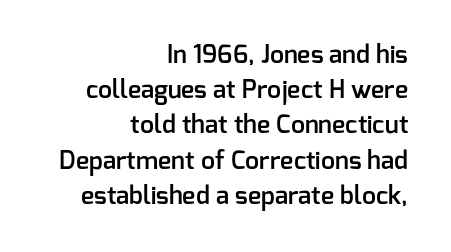
When letters stand straight like this, we call the style roman or upright. Is the letter spacing exaggerated? No — it looks like the ordinary default. Weight check: semibold — heavier than regular, not quite bold. This block has exactly the height ordinary leading produces.
